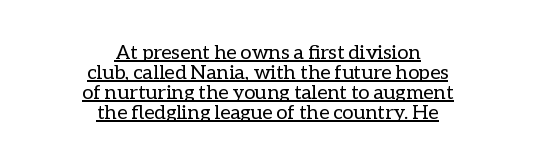
The image shows 20 px text type, upright; set centered, tight line spacing (1.0x), normal letter spacing, underlined.
